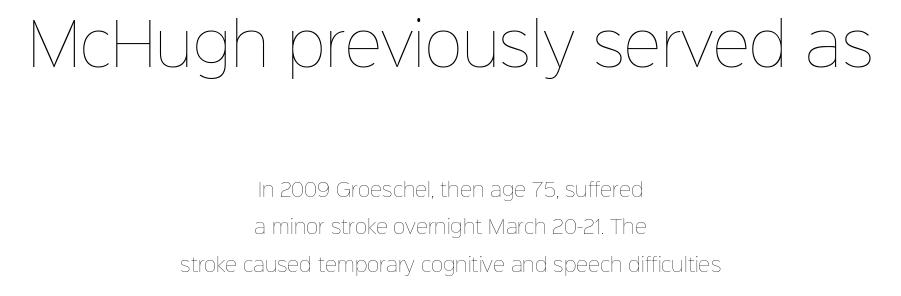
The image shows 58 px thin type, upright; set centered, loose line spacing (1.97x), normal letter spacing, not underlined; the first (top) block is 3.05x larger; low stroke contrast and a medium x-height.
